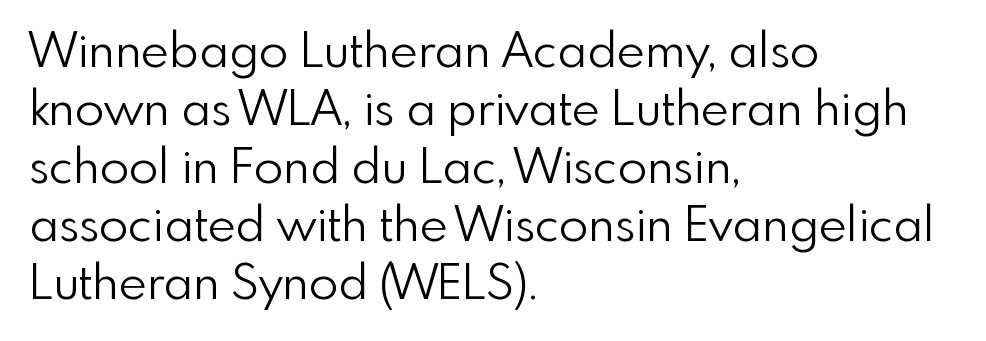
Q: Is the text bold? A: No.
Q: Is the text italic (slanted)? A: No, it is upright.
Q: Is the typeface a serif or a sans-serif typeface? A: Sans-serif.
Q: Is the text underlined? A: No.
Q: How is the paragraph aligned? A: Left-aligned.
Q: Is the spacing between letters normal or unusually wide? A: Normal.
Q: Width (condensed, normal, or wide)? A: Normal.
Q: x-height? A: Small.
Q: Monospaced? A: No.
